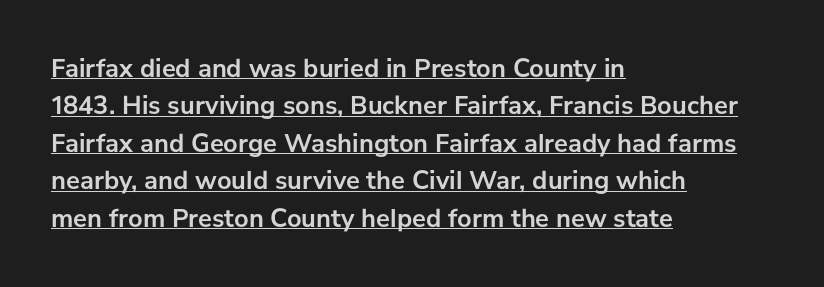
Q: Is the text bold? A: Yes.
Q: Is the text italic (slanted)? A: No, it is upright.
Q: Is the text underlined? A: Yes.
Q: How is the paragraph aligned? A: Left-aligned.
Q: Is the spacing between letters normal or unusually wide? A: Normal.
Q: Is the spacing between lines tight, normal or loose? A: Normal.
